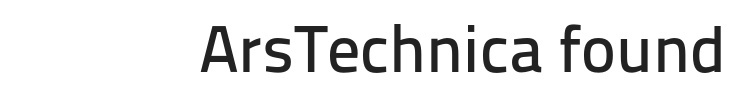
Teacher's note: observe the even right margin — that is flush-right alignment. The font's upright variant was chosen for this text. Observe the absence of serifs on each vertical stroke in this sample. The zone under the glyphs is completely vacant. This rendering leaves character spacing at its baseline value.
